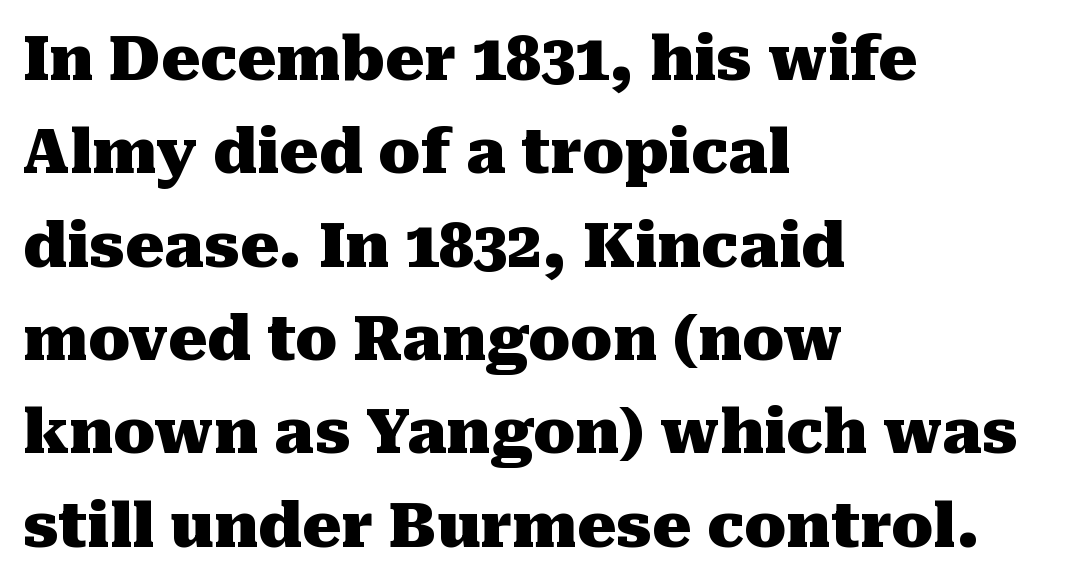
{"serif": "yes", "italic": "no", "bold": "yes", "weight": "heavy", "width": "normal", "stroke_contrast": "medium", "x_height": "medium", "monospaced": "no", "underline": "no", "align": "left", "line_spacing": "normal", "line_spacing_ratio": 1.53, "letter_spacing": "normal", "letter_spacing_em": 0.0, "glyph_px": 61}
